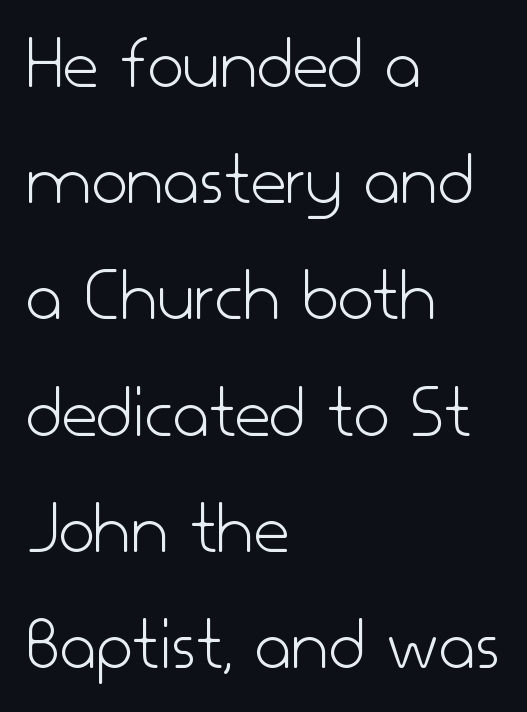
Q: Is the text bold? A: No.
Q: Is the text italic (slanted)? A: No, it is upright.
Q: Is the typeface a serif or a sans-serif typeface? A: Sans-serif.
Q: Is the text underlined? A: No.
Q: How is the paragraph aligned? A: Left-aligned.
Q: Is the spacing between letters normal or unusually wide? A: Normal.
Q: Is the spacing between lines tight, normal or loose? A: Normal.
Q: Width (condensed, normal, or wide)? A: Normal.
Q: Stroke contrast? A: Low.
Q: x-height? A: Small.
Q: Monospaced? A: No.
